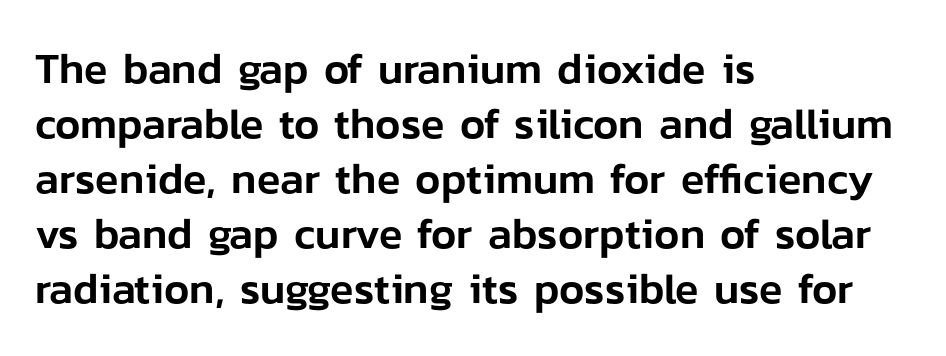
Q: Is the text italic (slanted)? A: No, it is upright.
Q: Is the typeface a serif or a sans-serif typeface? A: Sans-serif.
Q: Is the text underlined? A: No.
Q: How is the paragraph aligned? A: Left-aligned.
Q: Is the spacing between letters normal or unusually wide? A: Normal.
Q: Is the spacing between lines tight, normal or loose? A: Normal.
Q: Width (condensed, normal, or wide)? A: Normal.
Q: Stroke contrast? A: Low.
Q: x-height? A: Medium.
Q: Monospaced? A: No.
